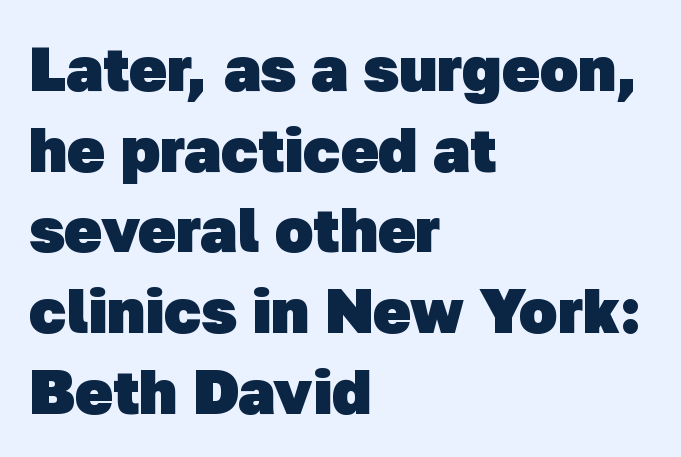
The image shows 63 px heavy sans-serif type; set left-aligned, normal line spacing (1.28x), normal letter spacing, not underlined; low stroke contrast and a medium x-height.
